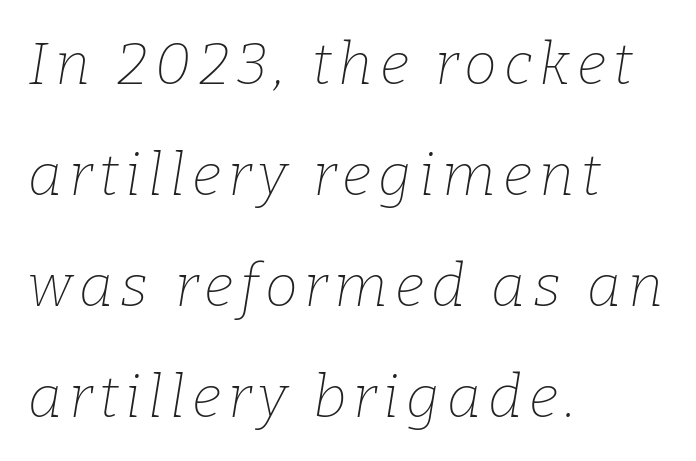
Q: Is the text bold? A: No.
Q: Is the text italic (slanted)? A: Yes, it leans right by about 9 degrees.
Q: Is the typeface a serif or a sans-serif typeface? A: Serif.
Q: Is the text underlined? A: No.
Q: How is the paragraph aligned? A: Left-aligned.
Q: Width (condensed, normal, or wide)? A: Normal.
Q: Stroke contrast? A: Low.
Q: x-height? A: Medium.
Q: Monospaced? A: No.
